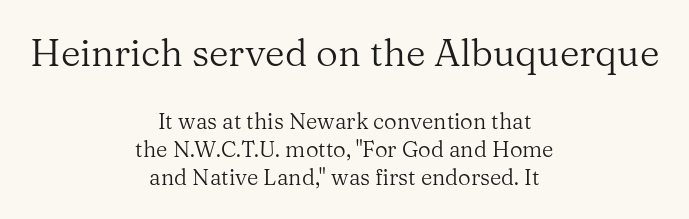
Tracking value appears to be zero — textbook default spacing. This layout puts the oversized block above and the modest block below. Horizontal bands of white between lines are of average thickness. The font sits on the lighter half of the weight spectrum, regular included.
